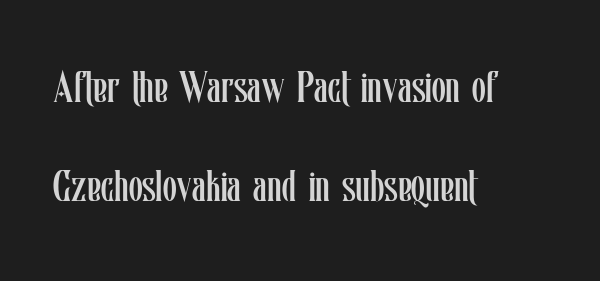
Q: Is the text bold? A: No.
Q: Is the text italic (slanted)? A: No, it is upright.
Q: Is the text underlined? A: No.
Q: How is the paragraph aligned? A: Left-aligned.
Q: Is the spacing between letters normal or unusually wide? A: Normal.
Q: Is the spacing between lines tight, normal or loose? A: Loose.
Q: Width (condensed, normal, or wide)? A: Condensed.
Q: Stroke contrast? A: Low.
Q: x-height? A: Medium.
Q: Monospaced? A: No.
